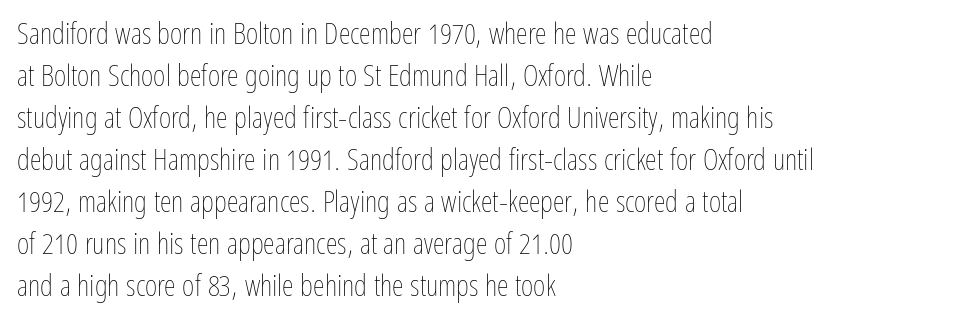
{"italic": "no", "bold": "no", "weight": "thin", "width": "condensed", "stroke_contrast": "low", "x_height": "medium", "monospaced": "no", "underline": "no", "align": "left", "line_spacing": "normal", "line_spacing_ratio": 1.4, "letter_spacing": "normal", "letter_spacing_em": 0.0, "glyph_px": 30}
